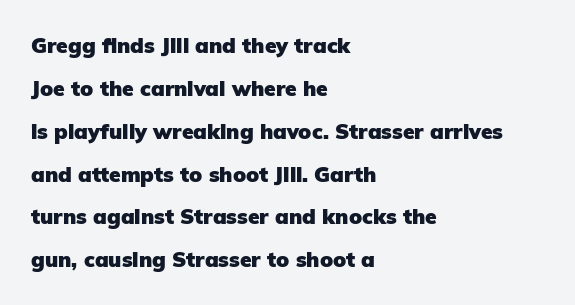
Glyph-to-glyph distance matches everyday printed text. The passage is arranged the way most books set body copy — flush left. Its strokes are broad and dark, the hallmark of bold type. Honestly, the rows look like they've been pulled way apart.
